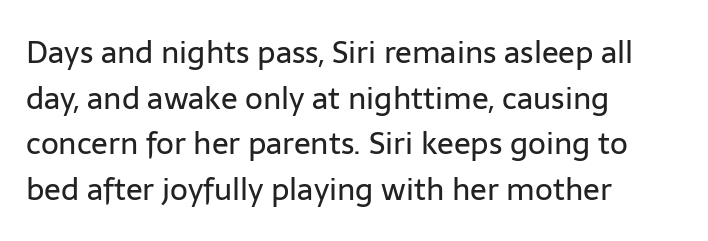
{"serif": "no", "italic": "no", "bold": "no", "weight": "regular", "width": "normal", "stroke_contrast": "low", "x_height": "medium", "monospaced": "no", "underline": "no", "align": "left", "line_spacing": "normal", "line_spacing_ratio": 1.47, "letter_spacing": "normal", "letter_spacing_em": 0.0, "glyph_px": 31}
